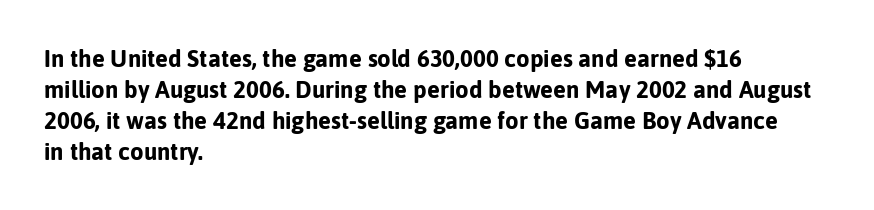
If you measured baseline to baseline, you'd find a middling distance. The specimen reads as upright at a glance. Glyph-to-glyph distance matches everyday printed text. Heavy, bold letterforms. Each row of text sits above clean, open space.
